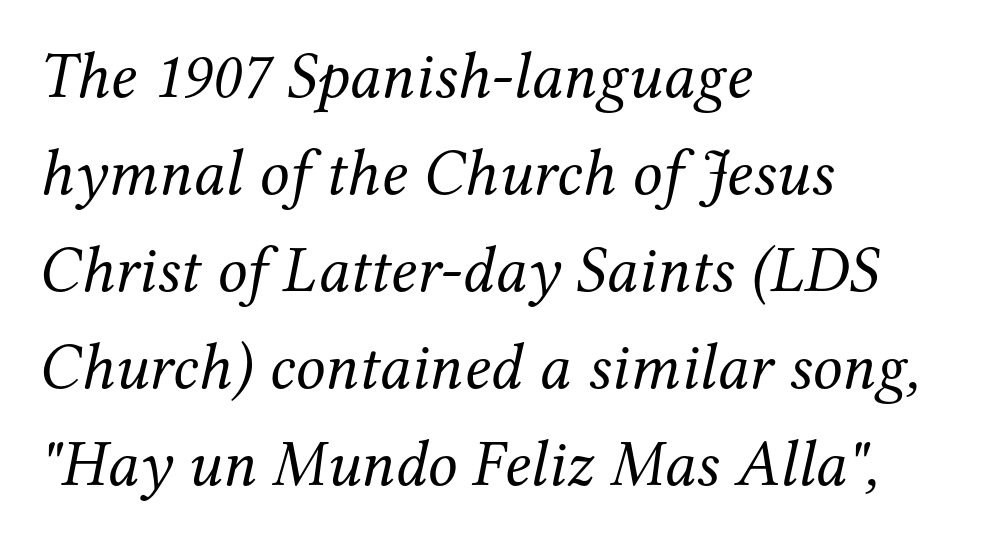
The strokes carry an ordinary text weight at most. Evenly set lines give the paragraph a standard silhouette. This rendering employs a face with finishing strokes, i.e., a serif. This sample has the flowing, uneven cadence of proportional lettering. Italic? Definitely — the glyphs are oblique. The space directly below the letters is spotless.
